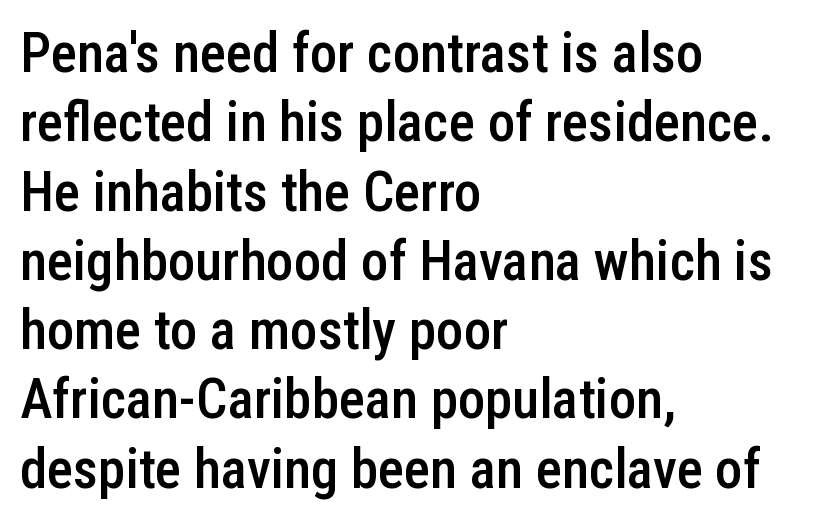
Style check: upright. Caption: semibold face, moderately heavy strokes. A clean baseline with only descenders dipping below it. All the whitespace from short lines collects on the right. Check where the strokes stop: nothing finishes them off — pure sans. Horizontal bands of white between lines are of average thickness.
